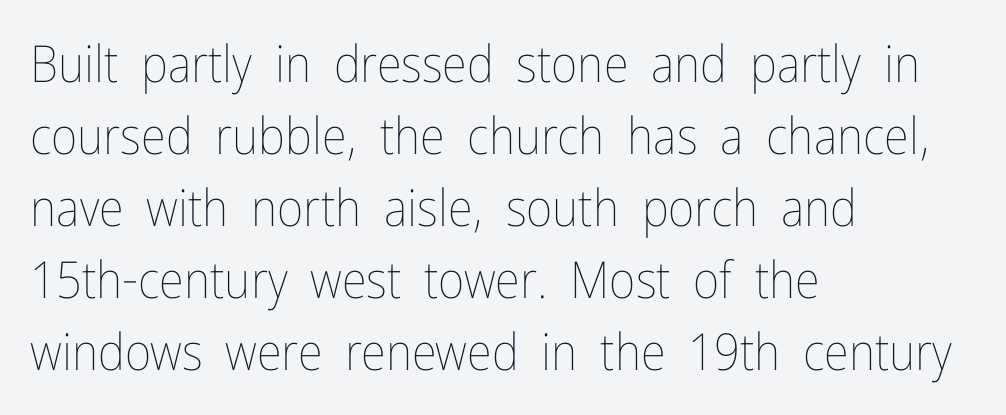
{"italic": "no", "bold": "no", "weight": "thin", "width": "condensed", "stroke_contrast": "low", "x_height": "medium", "monospaced": "no", "underline": "no", "align": "left", "line_spacing": "normal", "line_spacing_ratio": 1.41, "letter_spacing": "normal", "letter_spacing_em": 0.0, "glyph_px": 51}
